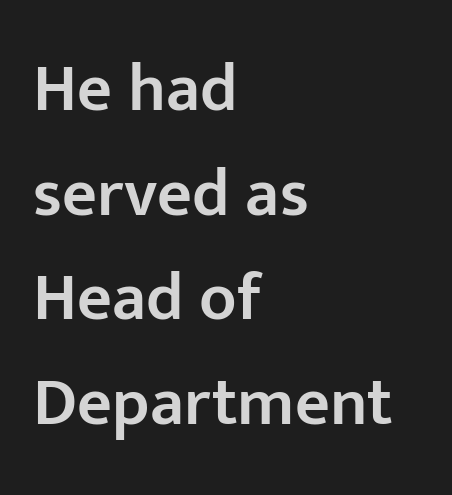
The image shows 68 px semibold sans-serif type, upright; set left-aligned, normal line spacing (1.54x), normal letter spacing, not underlined; low stroke contrast and a medium x-height.
